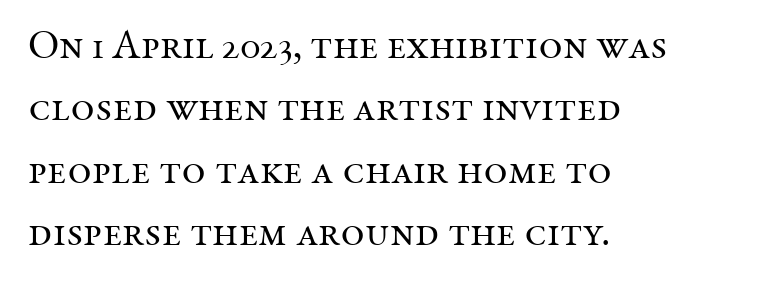
Q: Is the text bold? A: No.
Q: Is the text italic (slanted)? A: No, it is upright.
Q: Is the typeface a serif or a sans-serif typeface? A: Serif.
Q: Is the text underlined? A: No.
Q: How is the paragraph aligned? A: Left-aligned.
Q: Is the spacing between letters normal or unusually wide? A: Normal.
Q: Is the spacing between lines tight, normal or loose? A: Normal.
Q: Width (condensed, normal, or wide)? A: Normal.
Q: Stroke contrast? A: Medium.
Q: x-height? A: Medium.
Q: Monospaced? A: No.
